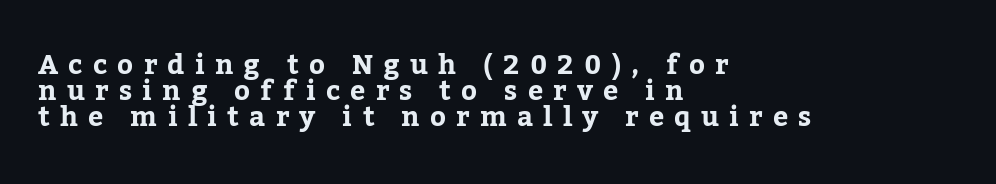
{"italic": "no", "underline": "no", "align": "left", "line_spacing": "tight", "line_spacing_ratio": 0.97, "letter_spacing": "wide", "letter_spacing_em": 0.38, "glyph_px": 27}
